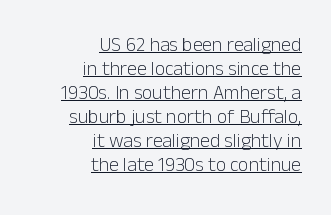
{"italic": "no", "bold": "no", "underline": "yes", "align": "right", "line_spacing_ratio": 1.2, "letter_spacing": "normal", "letter_spacing_em": 0.0, "glyph_px": 20}
